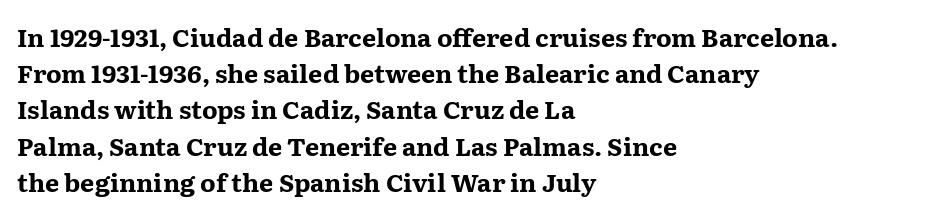
Q: Is the text bold? A: Yes.
Q: Is the text italic (slanted)? A: No, it is upright.
Q: Is the text underlined? A: No.
Q: How is the paragraph aligned? A: Left-aligned.
Q: Is the spacing between letters normal or unusually wide? A: Normal.
Q: Is the spacing between lines tight, normal or loose? A: Normal.
